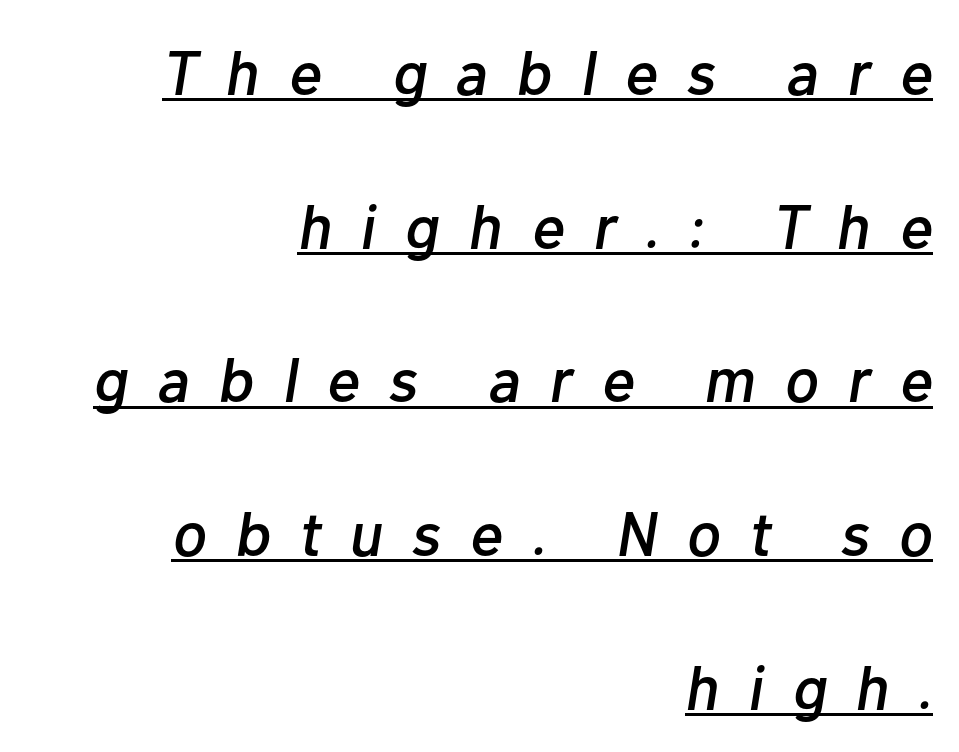
Q: Is the text italic (slanted)? A: Yes, it leans right by about 10 degrees.
Q: Is the text underlined? A: Yes.
Q: How is the paragraph aligned? A: Right-aligned.
Q: Is the spacing between letters normal or unusually wide? A: Unusually wide.
Q: Is the spacing between lines tight, normal or loose? A: Loose.
Q: Width (condensed, normal, or wide)? A: Normal.
Q: Stroke contrast? A: Low.
Q: x-height? A: Medium.
Q: Monospaced? A: No.
